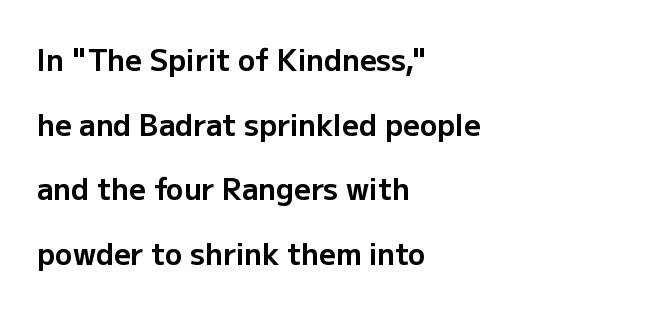
The image shows 29 px bold sans-serif type, upright; set left-aligned, loose line spacing (2.23x), normal letter spacing, not underlined; low stroke contrast and a medium x-height.
